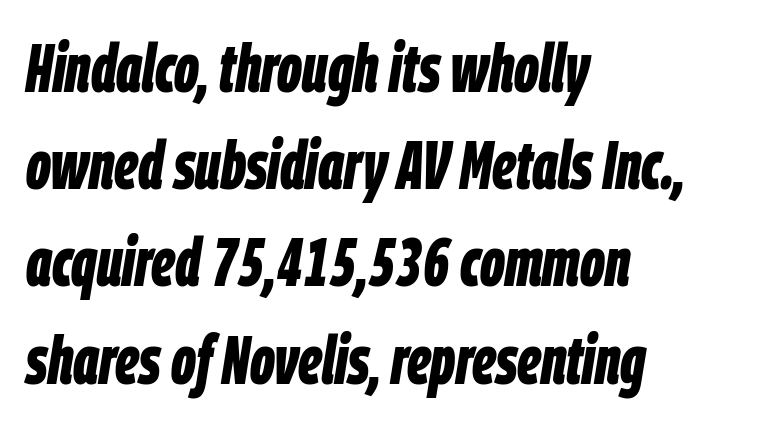
{"italic": "yes", "lean": "right", "slant_degrees": 9, "bold": "yes", "weight": "bold", "width": "condensed", "stroke_contrast": "low", "x_height": "large", "monospaced": "no", "underline": "no", "align": "left", "line_spacing": "normal", "line_spacing_ratio": 1.43, "letter_spacing": "normal", "letter_spacing_em": 0.0, "glyph_px": 68}
